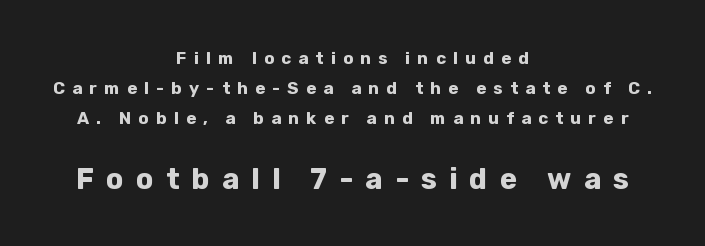
{"serif": "no", "italic": "no", "bold": "yes", "weight": "bold", "width": "normal", "stroke_contrast": "low", "x_height": "medium", "monospaced": "no", "underline": "no", "align": "center", "line_spacing_ratio": 1.77, "letter_spacing": "wide", "letter_spacing_em": 0.42, "larger_block": "second", "size_ratio": 1.71, "glyph_px": 29}
